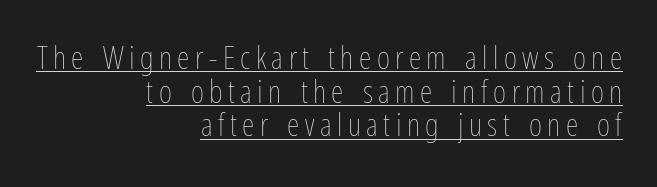
You could not count columns in this text — the font is proportionally spaced. The cut favours lightness, reaching ordinary text weight at its darkest. When letters stand straight like this, we call the style roman or upright. The specimen includes a rule beneath the text block's lines. The leading is snug, giving the passage a crowded texture. In CSS terms this would be text-align: right.
